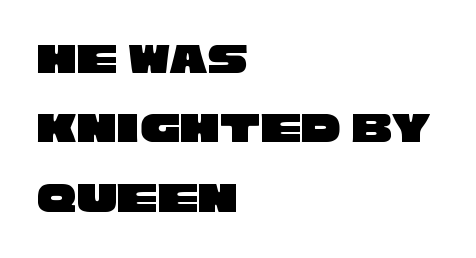
Rule under the text: the space is simply empty. Nobody touched the tracking dial on this one. Examine the stroke ends and you'll find no serifs. Note the varied advance widths — an 'i' is clearly narrower than an 'm'. Baseline-to-baseline distance is the conventional proportion of letter height.
